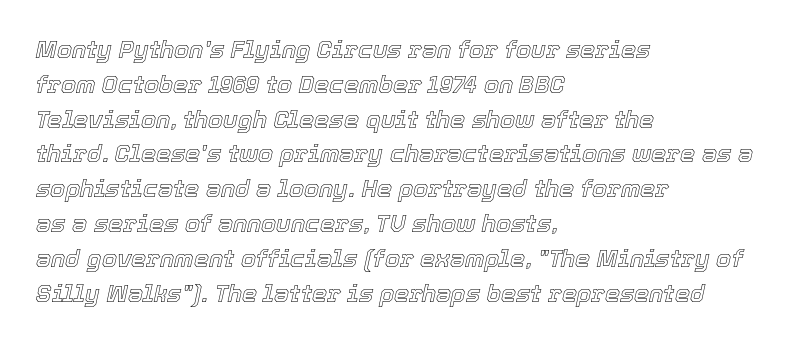
Q: Is the text italic (slanted)? A: Yes, it leans right by about 12 degrees.
Q: Is the text underlined? A: No.
Q: How is the paragraph aligned? A: Left-aligned.
Q: Is the spacing between letters normal or unusually wide? A: Normal.
Q: Is the spacing between lines tight, normal or loose? A: Normal.
